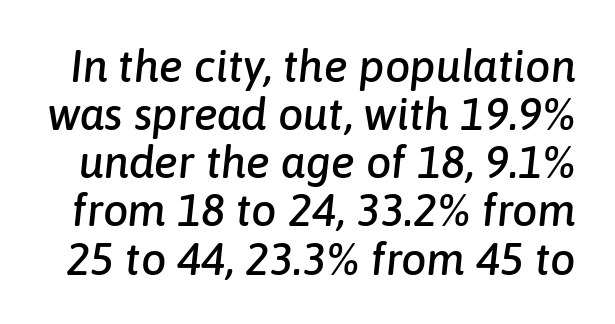
Q: Is the text italic (slanted)? A: Yes, it leans right by about 6 degrees.
Q: Is the text underlined? A: No.
Q: Is the spacing between letters normal or unusually wide? A: Normal.
Q: Is the spacing between lines tight, normal or loose? A: Tight.
Q: Width (condensed, normal, or wide)? A: Normal.
Q: Stroke contrast? A: Low.
Q: x-height? A: Medium.
Q: Monospaced? A: No.
